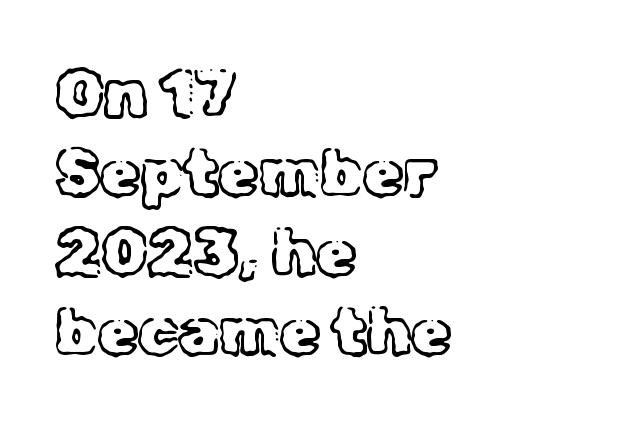
{"serif": "yes", "italic": "no", "bold": "no", "weight": "light", "width": "normal", "x_height": "medium", "monospaced": "no", "underline": "no", "align": "left", "line_spacing_ratio": 1.22, "letter_spacing": "normal", "letter_spacing_em": 0.0, "glyph_px": 65}
